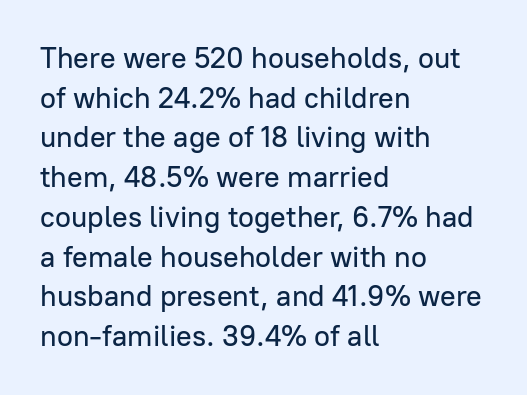
Rule under the text: the space is simply empty. Layout note: lines flush left. These lines were composed using upright roman letters. Do the characters align in a grid? No, the font is proportional. Note: no serifs on the glyphs.
